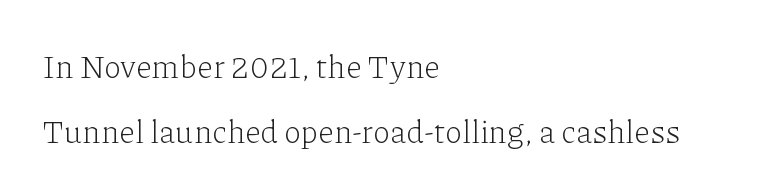
Typographically, this falls in the serif category. Do the characters align in a grid? No, the font is proportional. Underline: absent. The face used here is rendered with its standard letterfit. Short and long lines alike share a common starting point at left. The typography opts for an upright posture over an oblique one.
